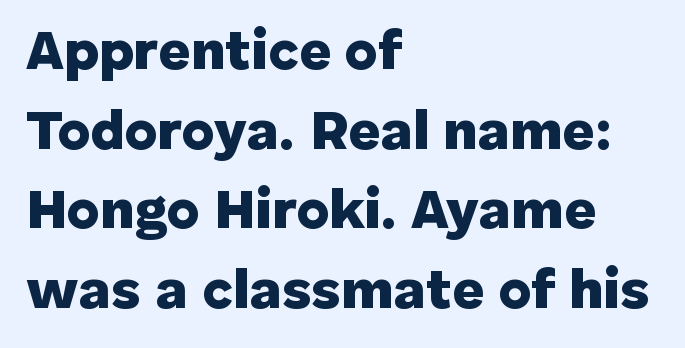
Q: Is the text bold? A: Yes.
Q: Is the text italic (slanted)? A: No, it is upright.
Q: Is the typeface a serif or a sans-serif typeface? A: Sans-serif.
Q: Is the text underlined? A: No.
Q: How is the paragraph aligned? A: Left-aligned.
Q: Is the spacing between letters normal or unusually wide? A: Normal.
Q: Is the spacing between lines tight, normal or loose? A: Normal.
Q: Width (condensed, normal, or wide)? A: Normal.
Q: Stroke contrast? A: Low.
Q: x-height? A: Medium.
Q: Monospaced? A: No.
